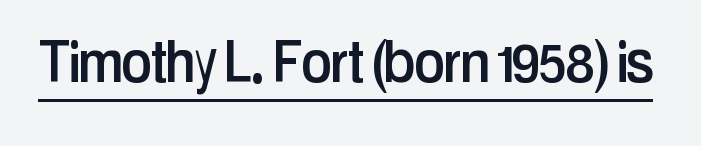
No feet cap the strokes, marking this as sans-serif type. The type sits square on the baseline with zero lean. The rendered words wear a rule along their underside. Spacing between characters is what you'd get straight out of the box.
